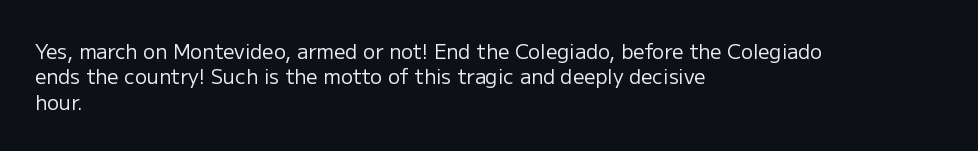
The rows are spaced the way most documents space them. Weight: in the light-to-regular range. Each word holds together tightly as a unit, with standard inter-letter gaps. Nobody drew a line under any word here.
